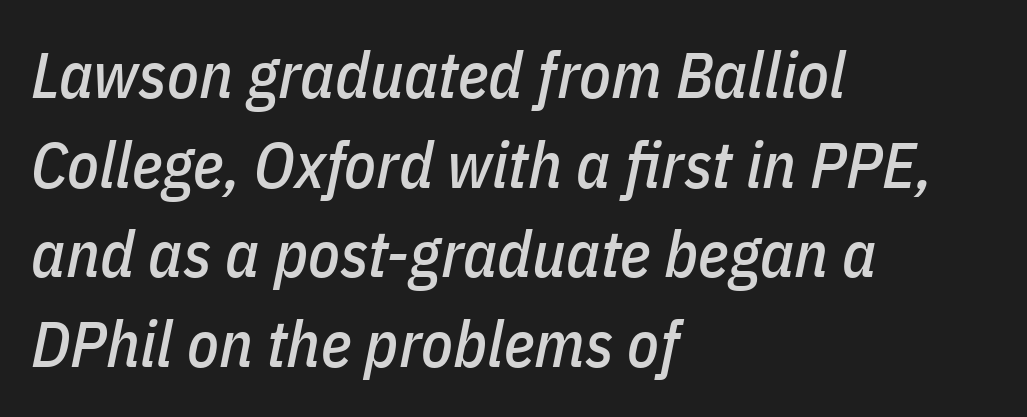
{"italic": "yes", "lean": "right", "slant_degrees": 11, "width": "condensed", "stroke_contrast": "low", "x_height": "medium", "monospaced": "no", "underline": "no", "align": "left", "line_spacing": "normal", "line_spacing_ratio": 1.38, "letter_spacing": "normal", "letter_spacing_em": 0.0, "glyph_px": 65}
